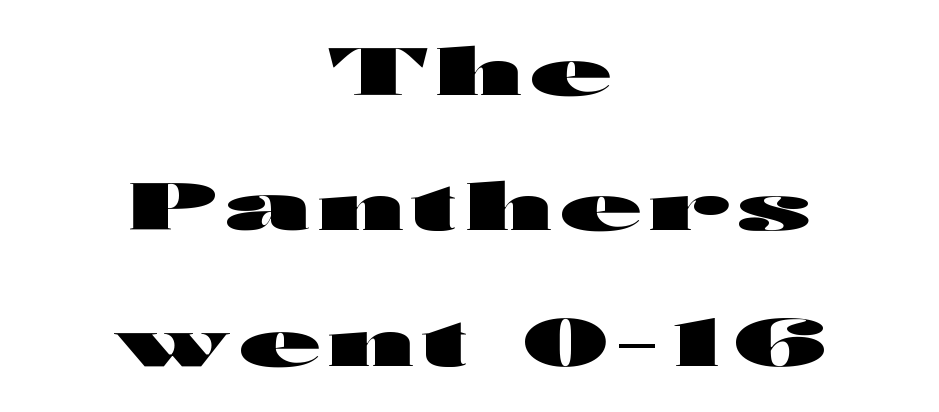
Q: Is the text bold? A: Yes.
Q: Is the text italic (slanted)? A: No, it is upright.
Q: Is the typeface a serif or a sans-serif typeface? A: Sans-serif.
Q: Is the text underlined? A: No.
Q: How is the paragraph aligned? A: Centered.
Q: Is the spacing between lines tight, normal or loose? A: Loose.
Q: Width (condensed, normal, or wide)? A: Wide.
Q: Stroke contrast? A: High.
Q: x-height? A: Medium.
Q: Monospaced? A: No.
